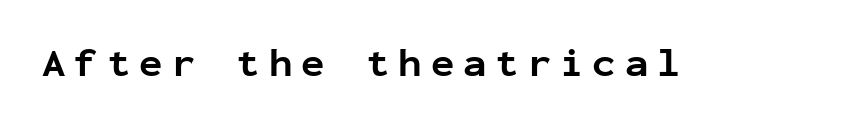
{"serif": "no", "italic": "no", "bold": "yes", "weight": "bold", "width": "normal", "stroke_contrast": "low", "x_height": "medium", "monospaced": "yes", "underline": "no", "letter_spacing": "wide", "letter_spacing_em": 0.23, "glyph_px": 39}
